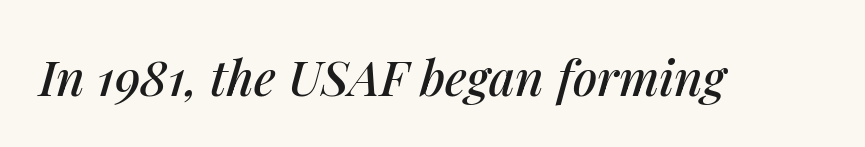
The image shows 49 px text type, italic (leaning right); set normal letter spacing, not underlined; medium stroke contrast and a medium x-height.
